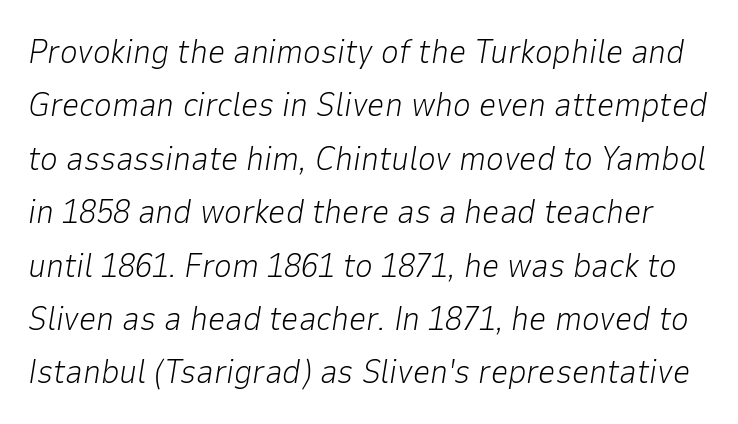
{"italic": "yes", "lean": "right", "slant_degrees": 9, "bold": "no", "weight": "light", "width": "normal", "stroke_contrast": "low", "x_height": "medium", "monospaced": "no", "underline": "no", "line_spacing": "normal", "line_spacing_ratio": 1.57, "letter_spacing": "normal", "letter_spacing_em": 0.0, "glyph_px": 34}
